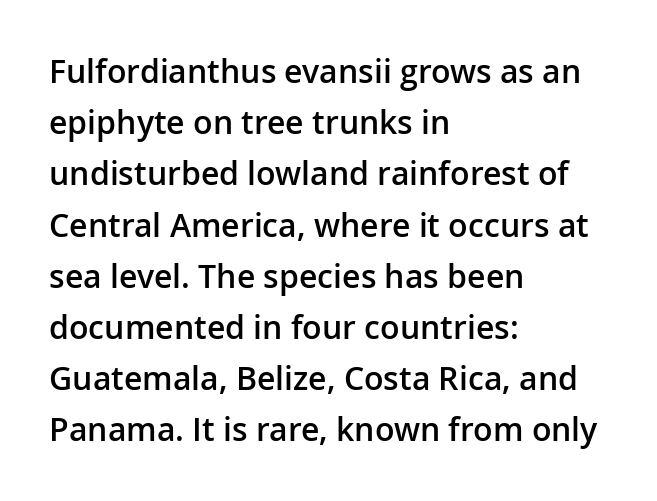
{"serif": "no", "italic": "no", "bold": "semi", "weight": "semibold", "width": "normal", "stroke_contrast": "low", "x_height": "medium", "monospaced": "no", "underline": "no", "align": "left", "line_spacing": "normal", "line_spacing_ratio": 1.6, "letter_spacing": "normal", "letter_spacing_em": 0.0, "glyph_px": 32}
